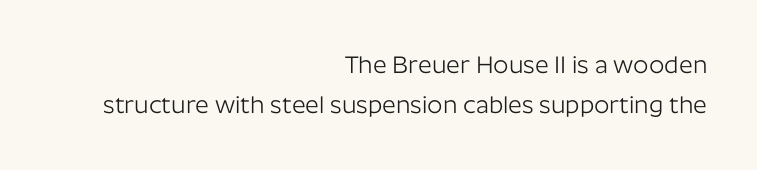
{"italic": "no", "bold": "no", "underline": "no", "align": "right", "line_spacing": "normal", "line_spacing_ratio": 1.68, "letter_spacing": "normal", "letter_spacing_em": 0.0, "glyph_px": 24}
